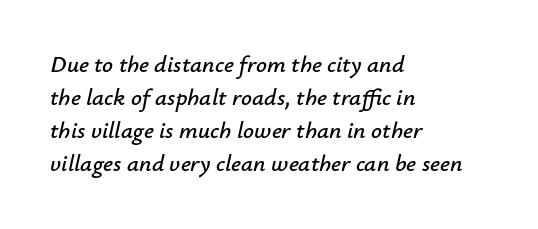
The image shows 24 px text type, italic (leaning right); set left-aligned, normal line spacing (1.38x), normal letter spacing, not underlined.
